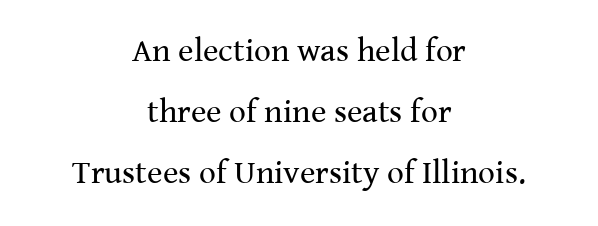
The characters are drawn with everyday or finer stroke widths. Which margin do the lines hug? Neither — every line sits in the middle. A typesetter would call this proportional, since set widths differ per character. Nobody touched the tracking dial on this one. The passage shown is typeset with a serif family. The typography opts for an upright posture over an oblique one.
